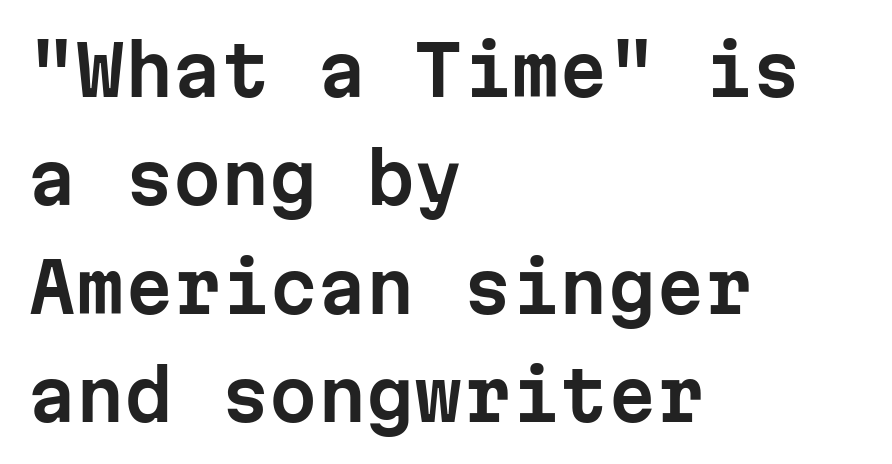
Horizontal alignment here is leftward, the default for most running prose. These lines were composed using upright roman letters. Glyph-to-glyph distance matches everyday printed text. Honestly, there is no underline to notice here at all.
